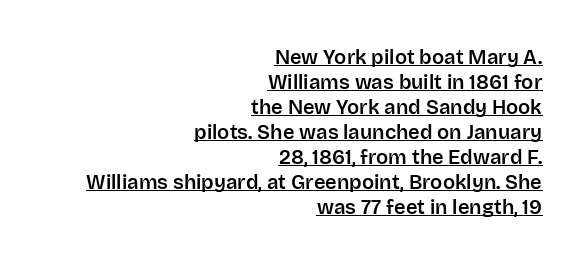
{"italic": "no", "underline": "yes", "align": "right", "line_spacing": "normal", "line_spacing_ratio": 1.25, "letter_spacing": "normal", "letter_spacing_em": 0.0, "glyph_px": 20}
